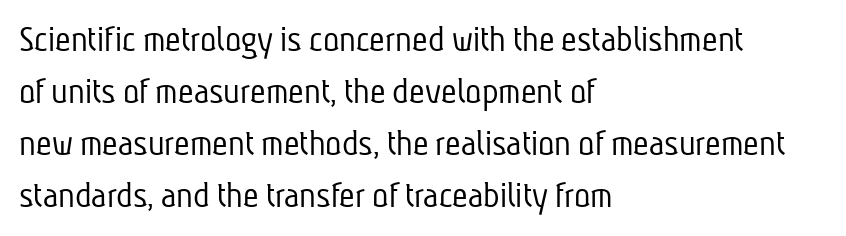
{"serif": "no", "bold": "no", "weight": "light", "width": "condensed", "stroke_contrast": "low", "x_height": "medium", "monospaced": "no", "underline": "no", "align": "left", "line_spacing": "normal", "line_spacing_ratio": 1.37, "letter_spacing": "normal", "letter_spacing_em": 0.0, "glyph_px": 38}
